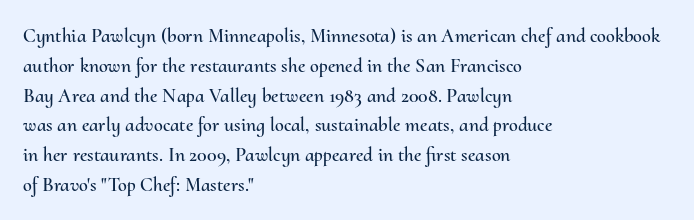
Notice how descenders clear the ascenders below comfortably — that's standard leading. In terms of letterspacing, this is plain default setting. Descender tails drop into unmarked territory. Layout note: lines flush left. The typography opts for an upright posture over an oblique one.
